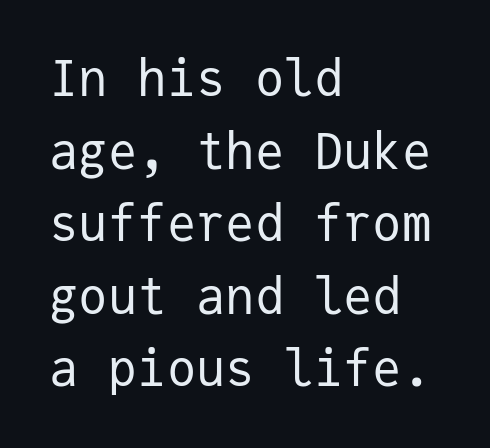
The image shows 49 px regular-weight sans-serif type, upright, monospaced; set left-aligned, normal line spacing (1.48x), normal letter spacing, not underlined; low stroke contrast and a medium x-height.
